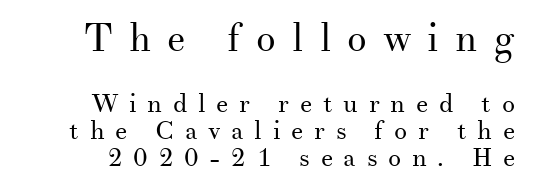
{"serif": "yes", "italic": "no", "bold": "no", "weight": "regular", "width": "normal", "stroke_contrast": "medium", "x_height": "small", "monospaced": "no", "underline": "no", "line_spacing": "tight", "line_spacing_ratio": 1.03, "letter_spacing": "wide", "letter_spacing_em": 0.41, "larger_block": "first", "size_ratio": 1.5, "glyph_px": 39}
